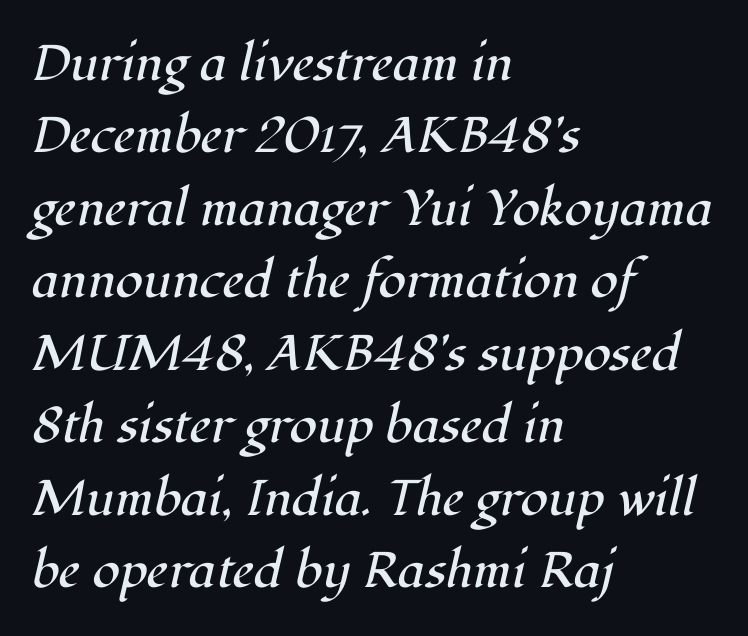
Q: Is the text bold? A: No.
Q: Is the text italic (slanted)? A: Yes, it leans right by about 12 degrees.
Q: Is the typeface a serif or a sans-serif typeface? A: Serif.
Q: Is the text underlined? A: No.
Q: How is the paragraph aligned? A: Left-aligned.
Q: Is the spacing between letters normal or unusually wide? A: Normal.
Q: Is the spacing between lines tight, normal or loose? A: Normal.
Q: Width (condensed, normal, or wide)? A: Normal.
Q: Stroke contrast? A: High.
Q: x-height? A: Medium.
Q: Monospaced? A: No.
